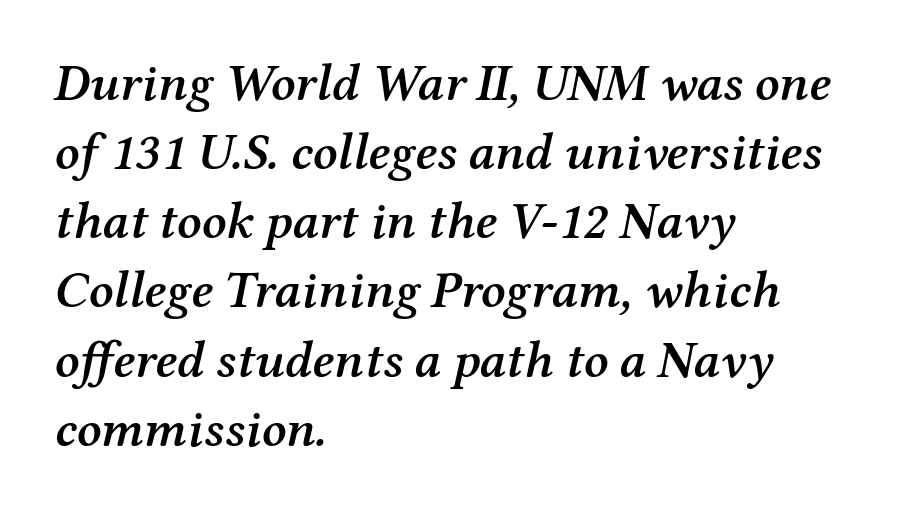
Looks like regular typesetting: each glyph gets only the width it needs. Baseline-to-baseline distance is the conventional proportion of letter height. Letters rest on an invisible, unmarked baseline. Tall strokes in this sample are angled rather than plumb.
